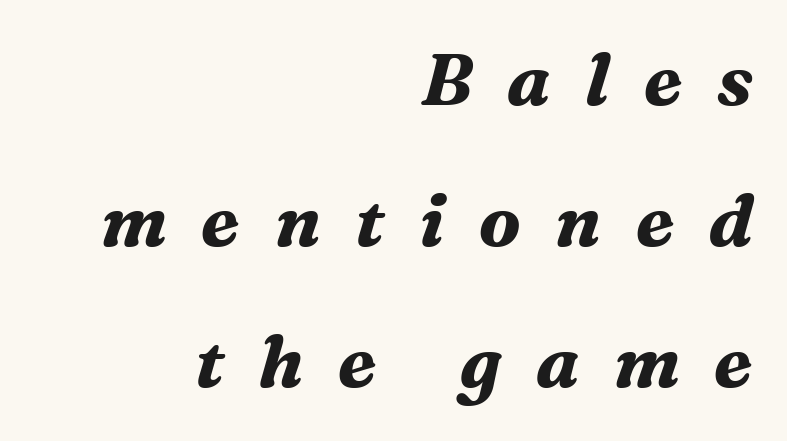
{"serif": "yes", "italic": "yes", "lean": "right", "slant_degrees": 16, "bold": "yes", "weight": "bold", "width": "normal", "stroke_contrast": "medium", "x_height": "medium", "monospaced": "no", "underline": "no", "align": "right", "line_spacing": "loose", "line_spacing_ratio": 1.96, "letter_spacing": "wide", "letter_spacing_em": 0.48, "glyph_px": 72}
